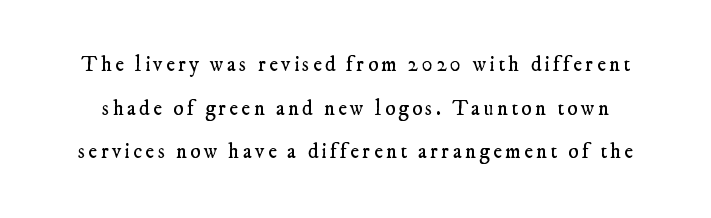
The image shows 21 px text type; set loose line spacing (2.08x), not underlined.
